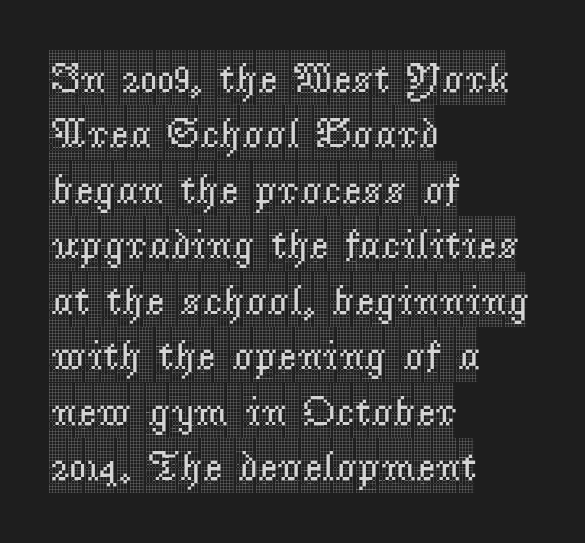
{"serif": "yes", "italic": "no", "width": "condensed", "x_height": "large", "monospaced": "no", "underline": "no", "align": "left", "line_spacing": "normal", "line_spacing_ratio": 1.32, "letter_spacing": "normal", "letter_spacing_em": 0.0, "glyph_px": 42}
